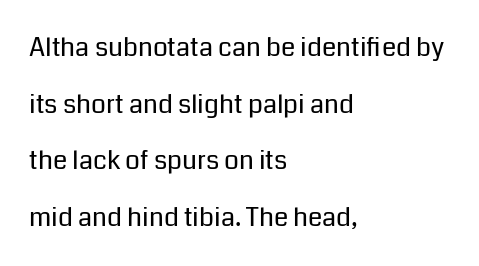
The image shows 26 px text type, upright; set left-aligned, loose line spacing (2.18x), normal letter spacing, not underlined.
